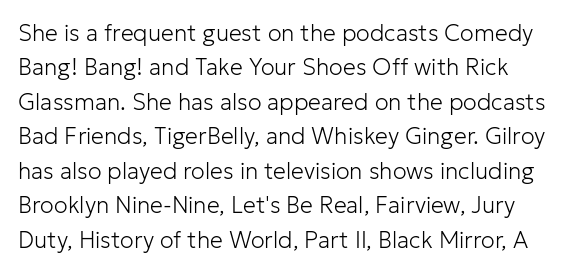
Q: Is the text bold? A: No.
Q: Is the text italic (slanted)? A: No, it is upright.
Q: Is the text underlined? A: No.
Q: Is the spacing between letters normal or unusually wide? A: Normal.
Q: Is the spacing between lines tight, normal or loose? A: Normal.
